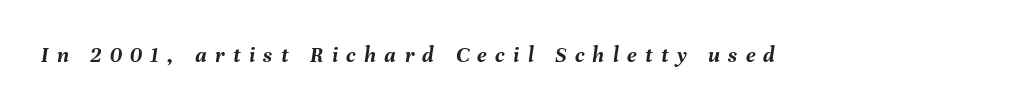
The image shows 23 px bold type, italic (leaning right); set unusually wide letter spacing (+0.36 em), not underlined.
